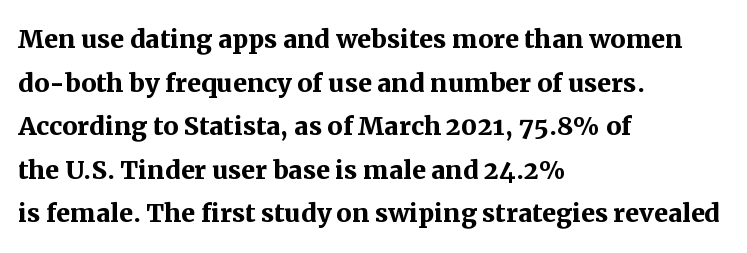
The image shows 34 px semibold serif type, upright; set left-aligned, normal line spacing (1.28x), normal letter spacing, not underlined; medium stroke contrast and a medium x-height.
